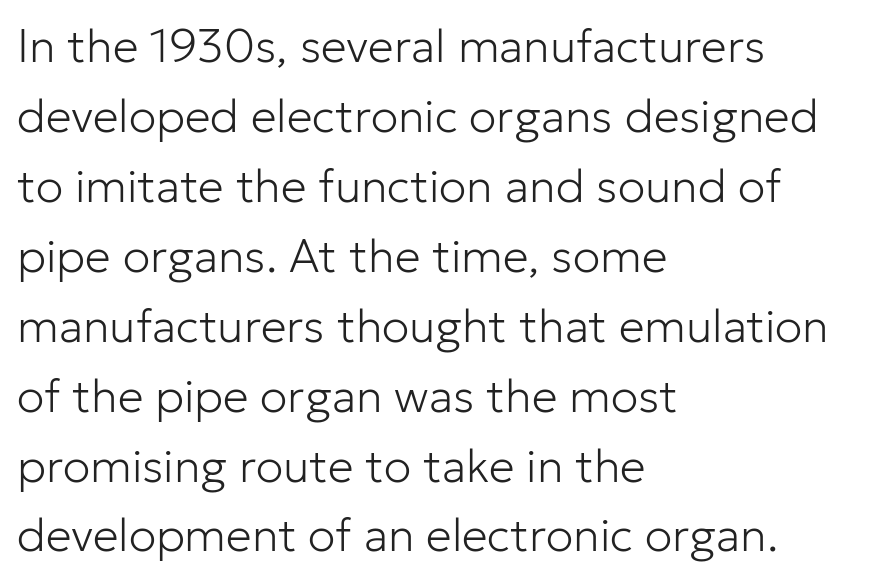
The image shows 46 px light sans-serif type, upright; set left-aligned, normal line spacing (1.52x), normal letter spacing, not underlined; low stroke contrast and a medium x-height.
